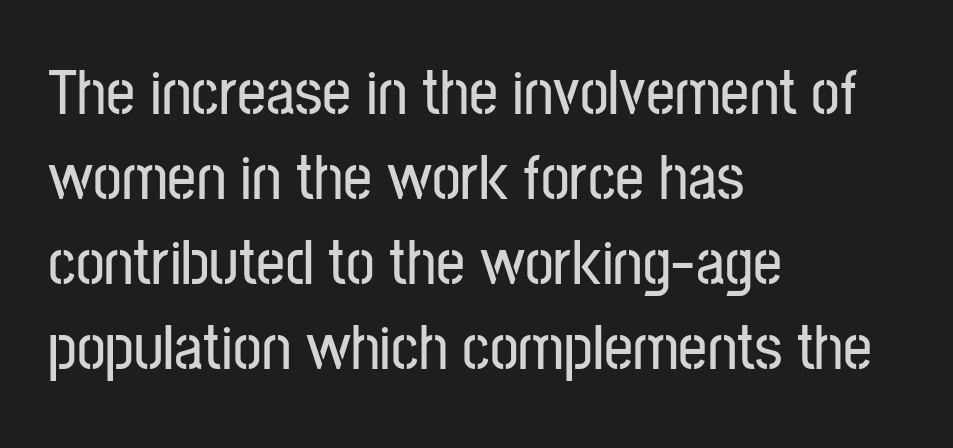
The image shows 64 px condensed sans-serif type, upright; set left-aligned, normal line spacing (1.33x), normal letter spacing, not underlined; low stroke contrast and a medium x-height.
